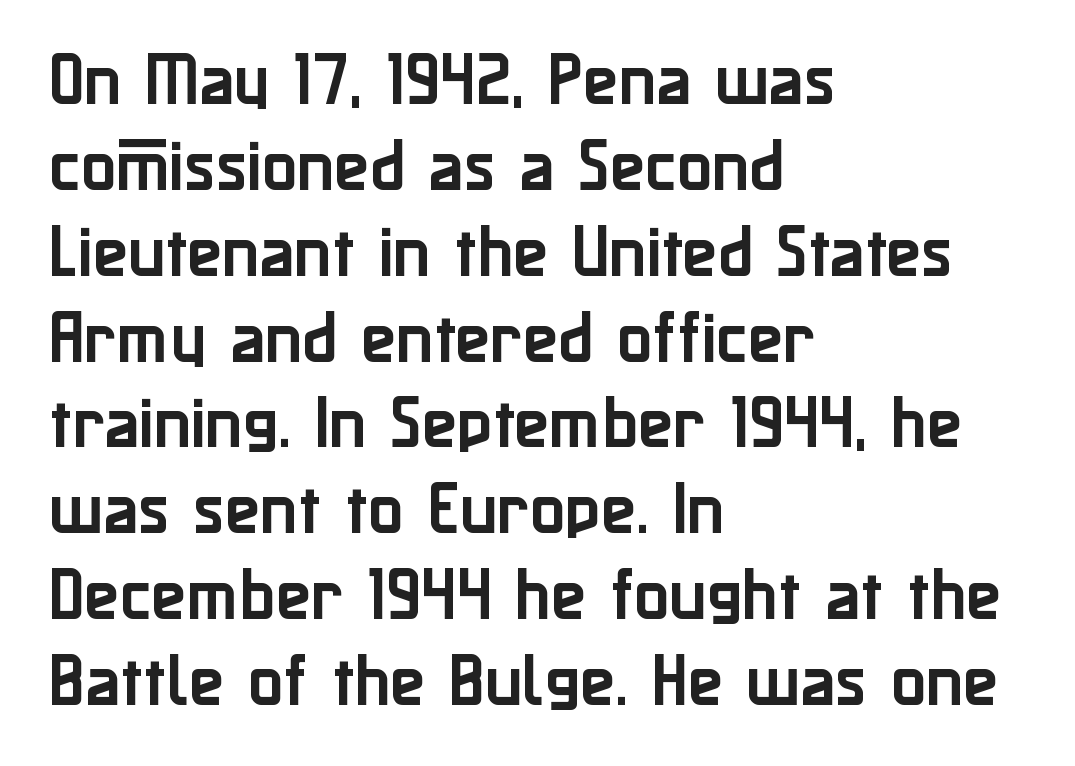
Vertically, the passage feels balanced, rows spaced as you'd expect. The rendering shows plain stroke endings on the letterforms — a sans-serif design. The foot of each line stays bare and open. Quick note: not italic, upright.
